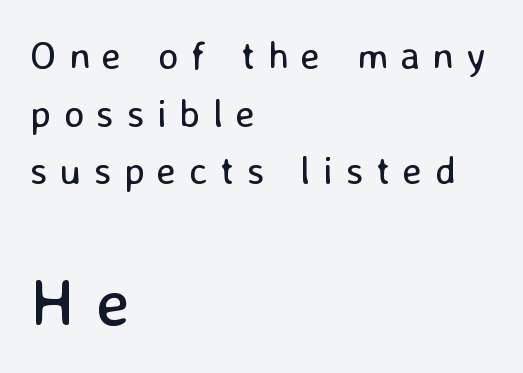
{"serif": "no", "italic": "no", "bold": "no", "weight": "regular", "width": "normal", "stroke_contrast": "low", "x_height": "medium", "monospaced": "no", "underline": "no", "align": "left", "line_spacing": "normal", "line_spacing_ratio": 1.48, "letter_spacing": "wide", "letter_spacing_em": 0.32, "larger_block": "second", "size_ratio": 1.74, "glyph_px": 68}
